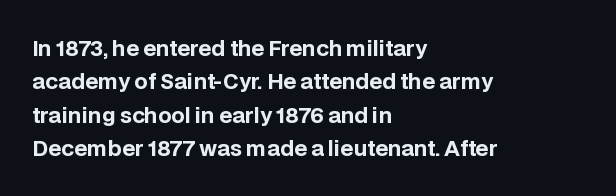
The image shows 21 px bold type, upright; set left-aligned, normal line spacing (1.59x), normal letter spacing, not underlined.
